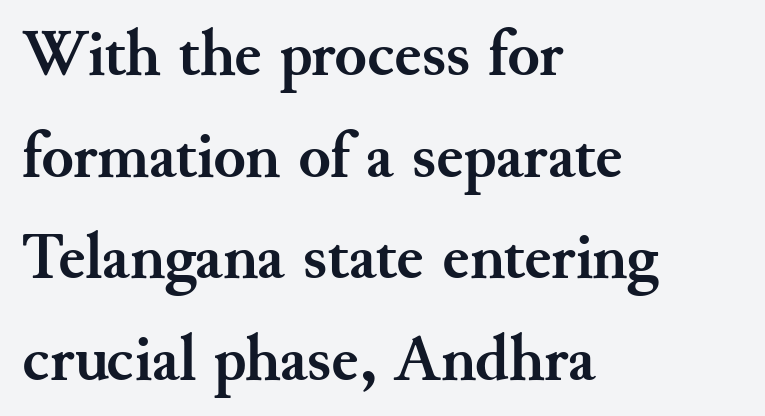
The image shows 66 px semibold serif type, upright; set left-aligned, normal line spacing (1.54x), normal letter spacing, not underlined; medium stroke contrast and a small x-height.
